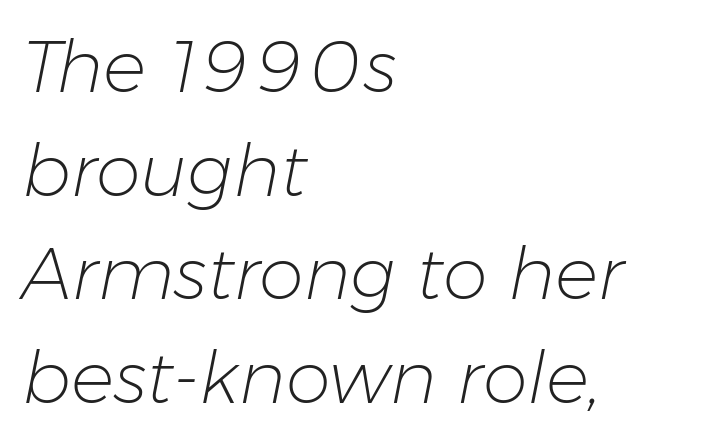
Q: Is the text bold? A: No.
Q: Is the text italic (slanted)? A: Yes, it leans right by about 11 degrees.
Q: Is the text underlined? A: No.
Q: How is the paragraph aligned? A: Left-aligned.
Q: Is the spacing between letters normal or unusually wide? A: Normal.
Q: Is the spacing between lines tight, normal or loose? A: Normal.
Q: Width (condensed, normal, or wide)? A: Normal.
Q: Stroke contrast? A: Low.
Q: x-height? A: Medium.
Q: Monospaced? A: No.
